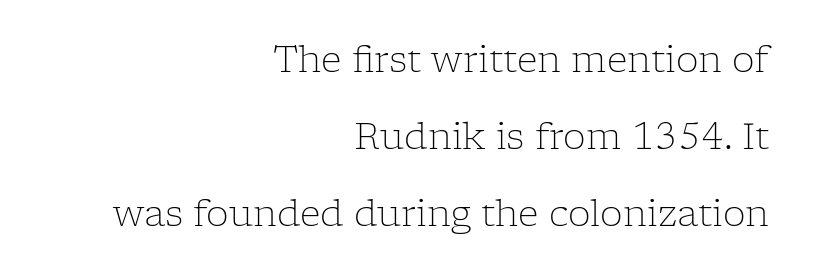
You could not count columns in this text — the font is proportionally spaced. Descenders hang freely into open space. The typesetter chose a ragged-left arrangement here. Unlike italic type, these characters show no tilt at all. A light-to-regular cut is what we see here.
